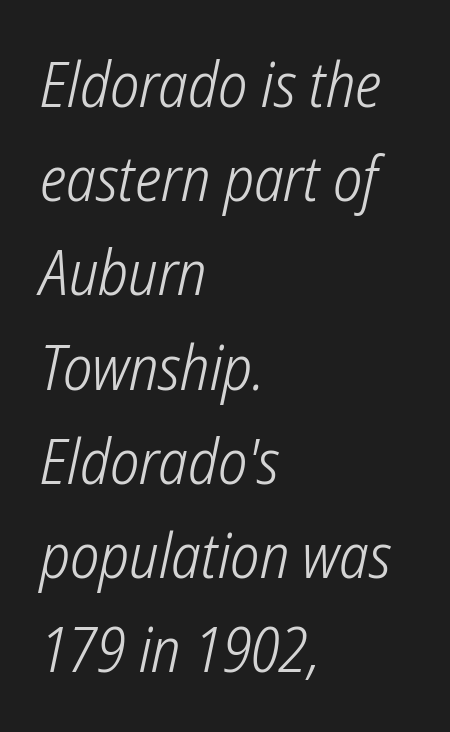
Descenders hang freely into open space. Between one letter and the next there's only the usual sliver of space. Unlike a traditional serif, this face leaves its strokes unadorned. Successive baselines arrive at the customary interval.
